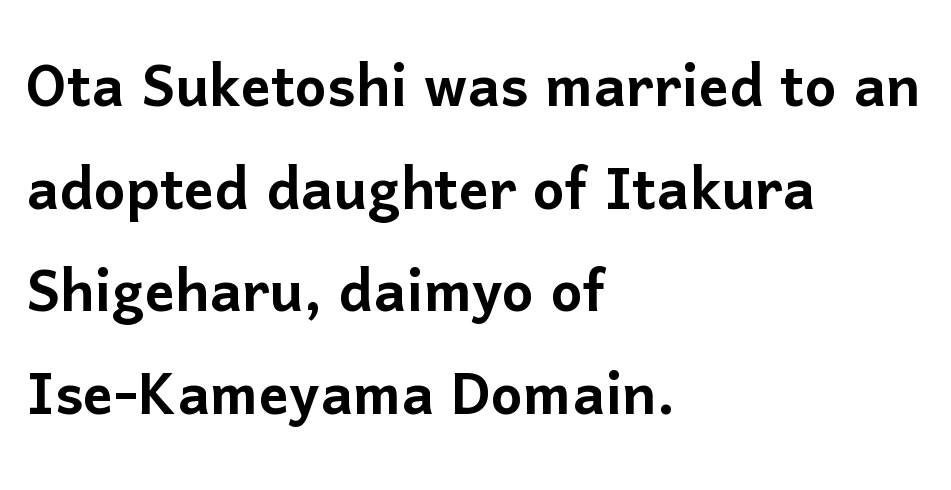
Q: Is the text italic (slanted)? A: No, it is upright.
Q: Is the typeface a serif or a sans-serif typeface? A: Sans-serif.
Q: Is the text underlined? A: No.
Q: How is the paragraph aligned? A: Left-aligned.
Q: Is the spacing between letters normal or unusually wide? A: Normal.
Q: Is the spacing between lines tight, normal or loose? A: Normal.
Q: Width (condensed, normal, or wide)? A: Normal.
Q: Stroke contrast? A: Low.
Q: x-height? A: Medium.
Q: Monospaced? A: No.
